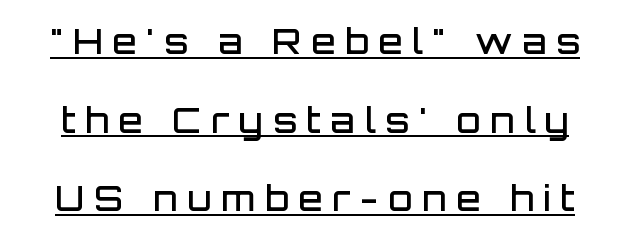
{"serif": "no", "italic": "no", "bold": "semi", "weight": "semibold", "width": "normal", "stroke_contrast": "low", "x_height": "large", "monospaced": "no", "underline": "yes", "line_spacing": "loose", "line_spacing_ratio": 2.25, "letter_spacing": "wide", "letter_spacing_em": 0.28, "glyph_px": 35}
